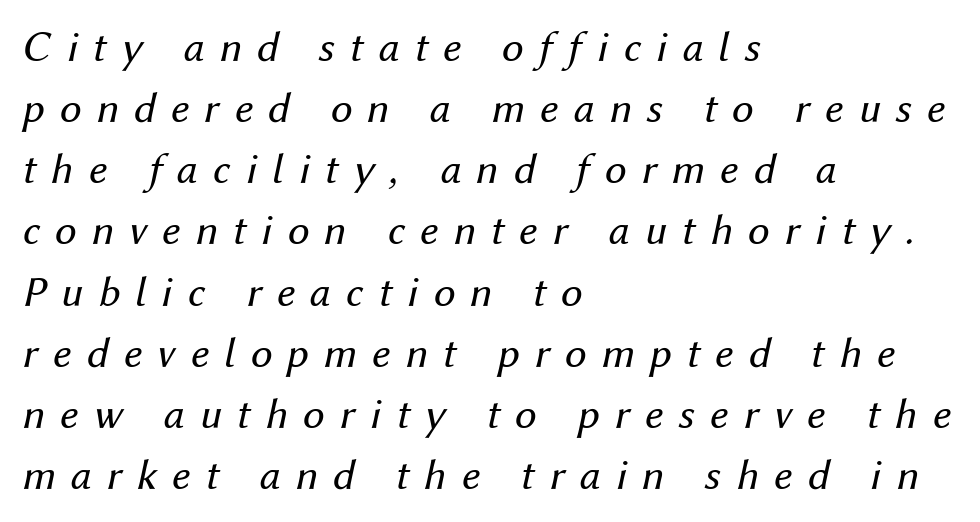
The strokes are not fattened; the text isn't bold. Where is the straight margin? On the left. The rendering uses natural spacing where letterforms have individual widths. The area under the type is left untouched. A typesetter would mark this as italic.
